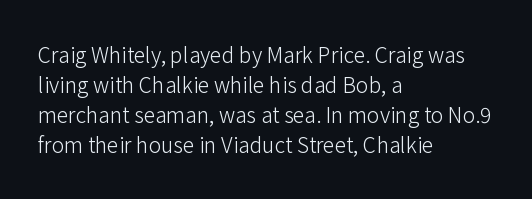
{"italic": "no", "bold": "no", "underline": "no", "align": "left", "line_spacing": "normal", "line_spacing_ratio": 1.43, "letter_spacing": "normal", "letter_spacing_em": 0.0, "glyph_px": 21}
